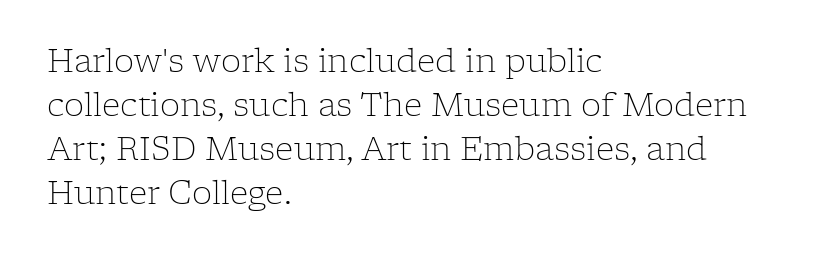
The typesetter chose a ragged-right arrangement here. These lines are rendered in a variable-pitch font. Each letter's strokes conclude with small projecting serifs. The letters sit at their default tracking, neither squeezed nor spread.
